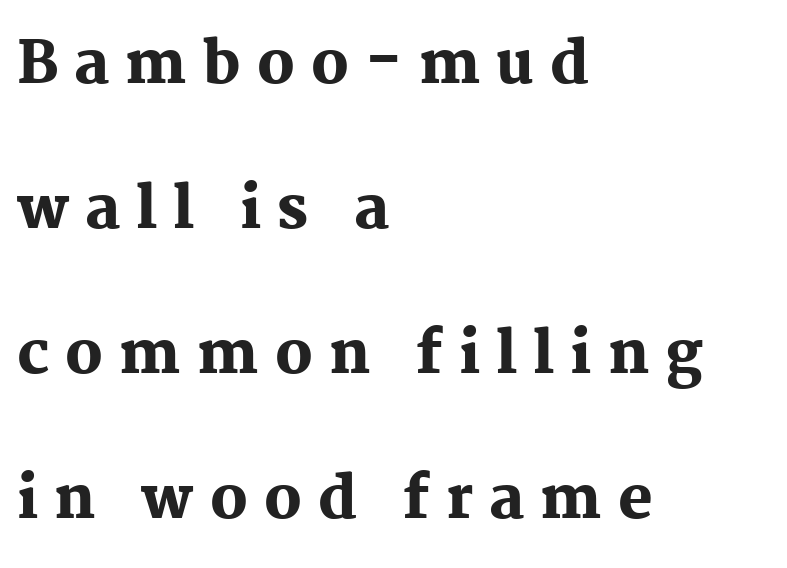
Q: Is the text bold? A: Yes.
Q: Is the text italic (slanted)? A: No, it is upright.
Q: Is the typeface a serif or a sans-serif typeface? A: Serif.
Q: Is the text underlined? A: No.
Q: How is the paragraph aligned? A: Left-aligned.
Q: Is the spacing between letters normal or unusually wide? A: Unusually wide.
Q: Is the spacing between lines tight, normal or loose? A: Loose.
Q: Width (condensed, normal, or wide)? A: Normal.
Q: Stroke contrast? A: Medium.
Q: x-height? A: Medium.
Q: Monospaced? A: No.
